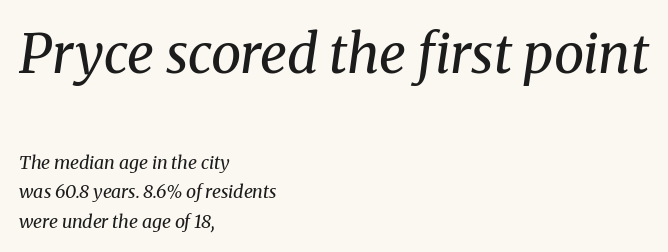
The image shows 54 px regular-weight serif type, italic (leaning right); set left-aligned, normal line spacing (1.64x), normal letter spacing, not underlined; the first (top) block is 3.0x larger; medium stroke contrast and a medium x-height.
